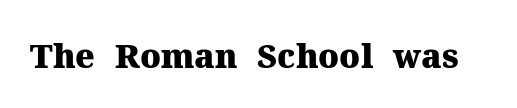
Q: Is the text bold? A: Yes.
Q: Is the text italic (slanted)? A: No, it is upright.
Q: Is the typeface a serif or a sans-serif typeface? A: Serif.
Q: Is the text underlined? A: No.
Q: Is the spacing between letters normal or unusually wide? A: Normal.
Q: Width (condensed, normal, or wide)? A: Normal.
Q: Stroke contrast? A: Medium.
Q: x-height? A: Medium.
Q: Monospaced? A: No.
